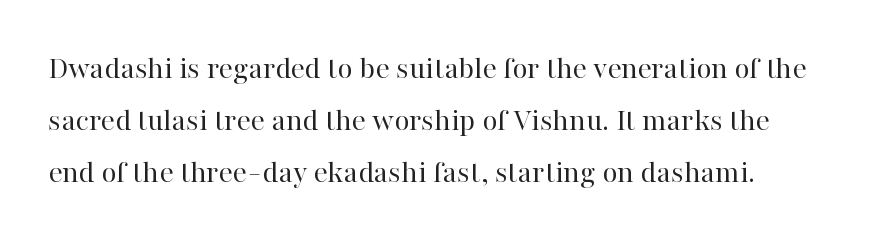
This block has exactly the height ordinary leading produces. Here the glyphs are tracked normally, forming tight word shapes. Upright lettering throughout. The passage shown is not bold in any degree. Plain, unruled lines of type.
